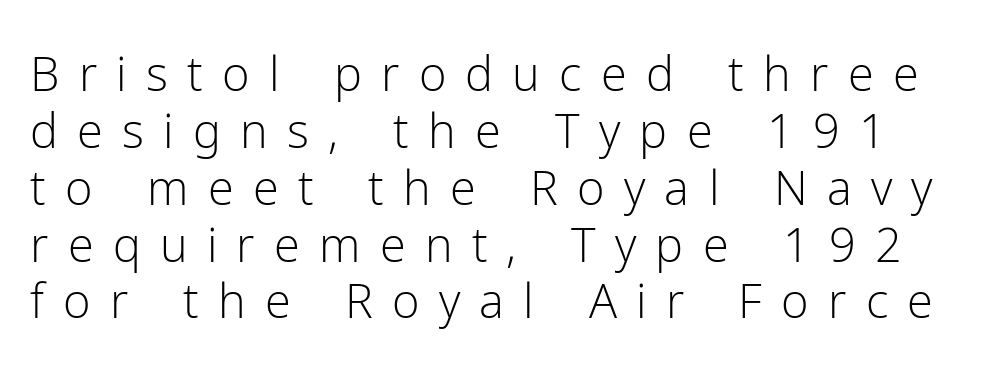
Q: Is the text bold? A: No.
Q: Is the text italic (slanted)? A: No, it is upright.
Q: Is the typeface a serif or a sans-serif typeface? A: Sans-serif.
Q: Is the text underlined? A: No.
Q: Is the spacing between letters normal or unusually wide? A: Unusually wide.
Q: Width (condensed, normal, or wide)? A: Normal.
Q: Stroke contrast? A: Low.
Q: x-height? A: Medium.
Q: Monospaced? A: No.
